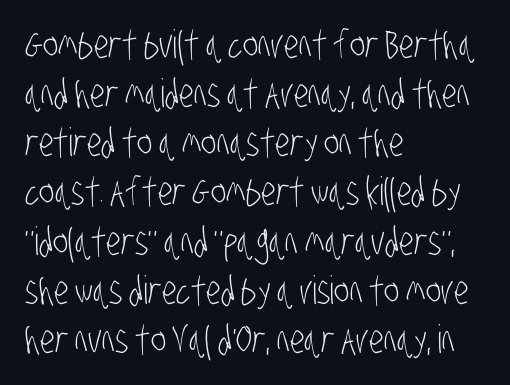
Regarding leading, the lines here are spaced in the standard way. The strokes are not fattened; the text isn't bold. In CSS terms this would be text-align: left. Does extra space separate the letters? No, they use regular spacing.
